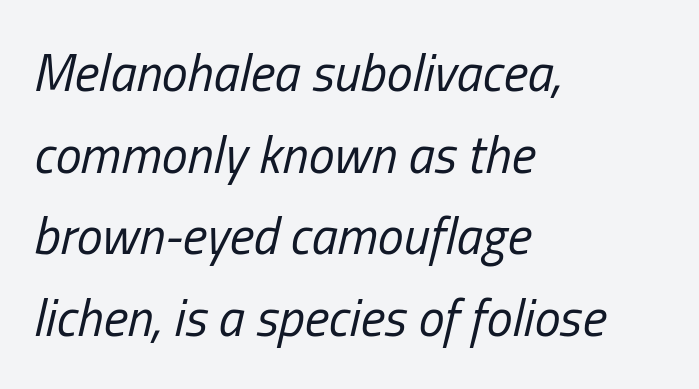
{"italic": "yes", "lean": "right", "slant_degrees": 13, "bold": "no", "weight": "regular", "width": "condensed", "stroke_contrast": "low", "x_height": "medium", "monospaced": "no", "underline": "no", "align": "left", "line_spacing": "normal", "line_spacing_ratio": 1.57, "letter_spacing": "normal", "letter_spacing_em": 0.0, "glyph_px": 52}
